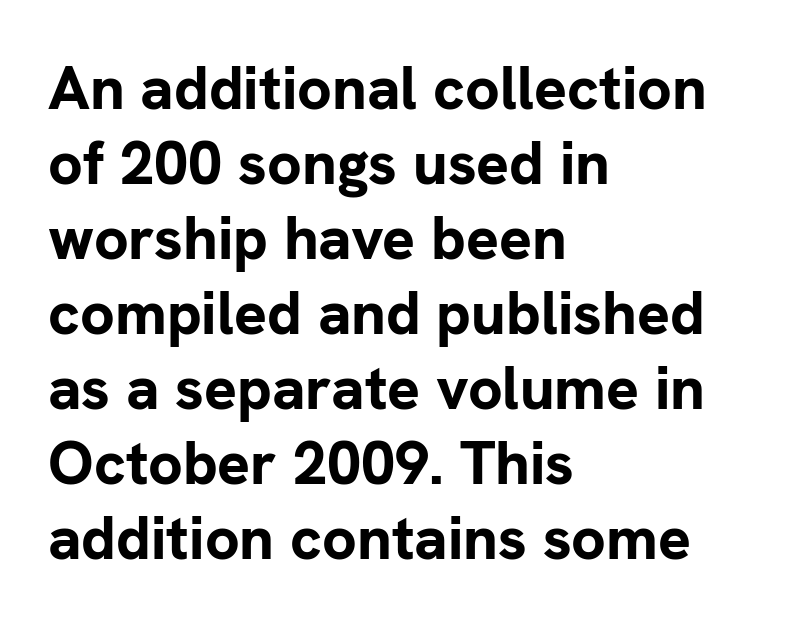
Each glyph is drawn with heavy, bold strokes. This sample uses an upright cut, with every glyph sitting square on the baseline. Alignment: flush left. The horizontal fit of the characters is conventional and even. Looks like regular typesetting: each glyph gets only the width it needs.
